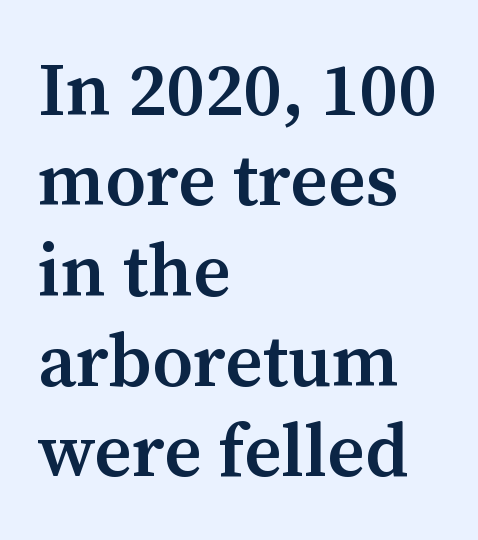
{"serif": "yes", "italic": "no", "bold": "semi", "weight": "semibold", "width": "normal", "stroke_contrast": "medium", "x_height": "medium", "monospaced": "no", "underline": "no", "align": "left", "line_spacing_ratio": 1.22, "letter_spacing": "normal", "letter_spacing_em": 0.0, "glyph_px": 74}
